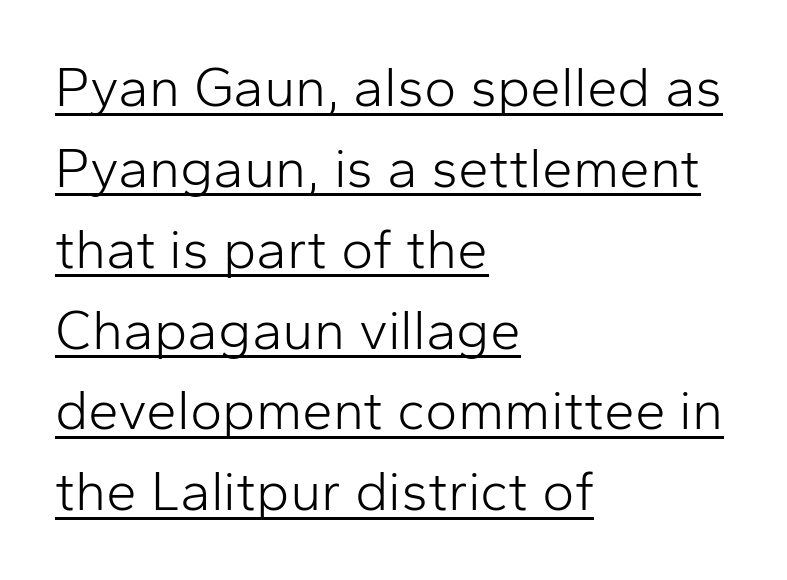
{"serif": "no", "italic": "no", "bold": "no", "weight": "light", "width": "normal", "stroke_contrast": "low", "x_height": "medium", "monospaced": "no", "underline": "yes", "align": "left", "line_spacing": "normal", "line_spacing_ratio": 1.47, "letter_spacing": "normal", "letter_spacing_em": 0.0, "glyph_px": 55}
